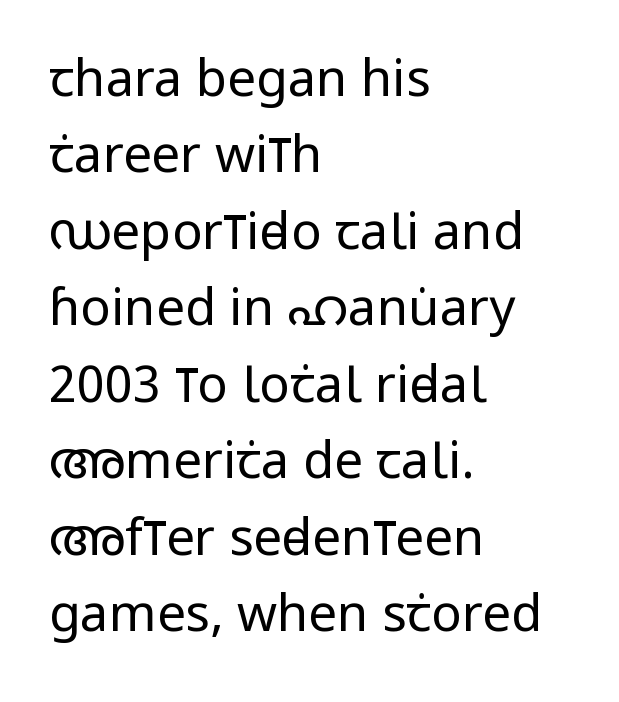
Q: Is the text bold? A: No.
Q: Is the text italic (slanted)? A: No, it is upright.
Q: Is the typeface a serif or a sans-serif typeface? A: Sans-serif.
Q: Is the text underlined? A: No.
Q: How is the paragraph aligned? A: Left-aligned.
Q: Is the spacing between letters normal or unusually wide? A: Normal.
Q: Is the spacing between lines tight, normal or loose? A: Normal.
Q: Width (condensed, normal, or wide)? A: Condensed.
Q: Stroke contrast? A: Low.
Q: x-height? A: Large.
Q: Monospaced? A: No.
